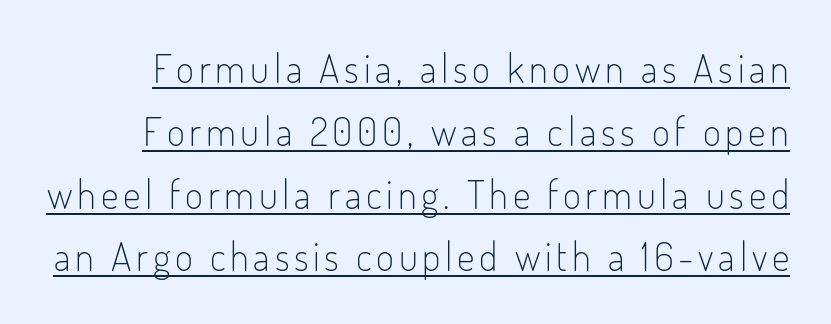
Is there much room between lines? A standard amount, neither cramped nor airy. Style check: upright. What kind of face is this? One without serifs — a sans. Each letter keeps its own natural width here, so spacing adapts to shape. Letters have the restrained weight of plain body copy at most.
